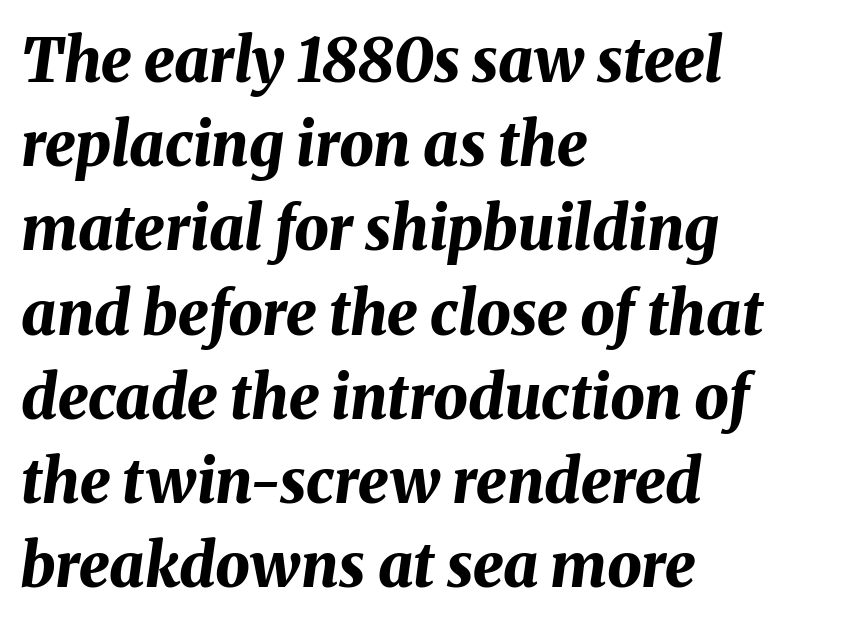
{"italic": "yes", "lean": "right", "slant_degrees": 8, "bold": "yes", "weight": "bold", "width": "normal", "stroke_contrast": "medium", "x_height": "medium", "monospaced": "no", "underline": "no", "align": "left", "line_spacing": "normal", "line_spacing_ratio": 1.38, "letter_spacing": "normal", "letter_spacing_em": 0.0, "glyph_px": 61}
